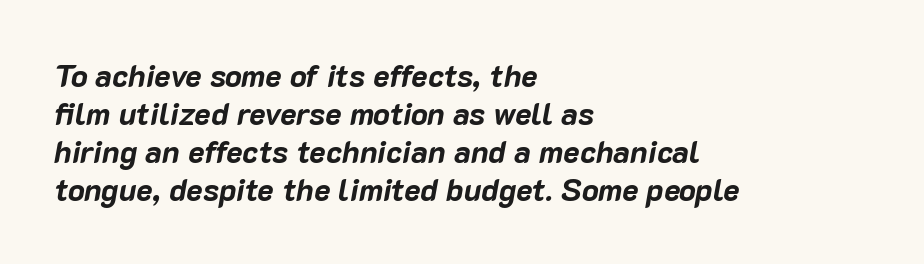
The image shows 31 px bold type, italic (leaning right); set left-aligned, line spacing 1.23x, normal letter spacing, not underlined; low stroke contrast and a medium x-height.
